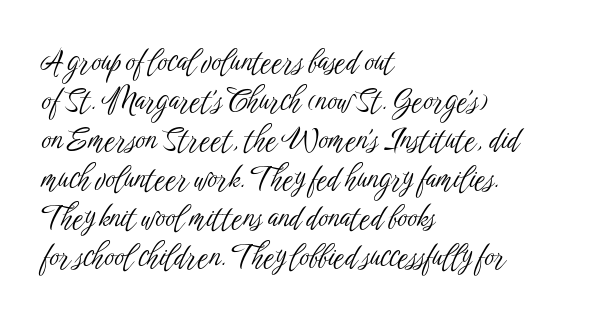
{"serif": "no", "bold": "no", "weight": "light", "width": "condensed", "stroke_contrast": "low", "x_height": "medium", "monospaced": "no", "underline": "no", "align": "left", "line_spacing": "normal", "line_spacing_ratio": 1.3, "letter_spacing": "normal", "letter_spacing_em": 0.0, "glyph_px": 30}
